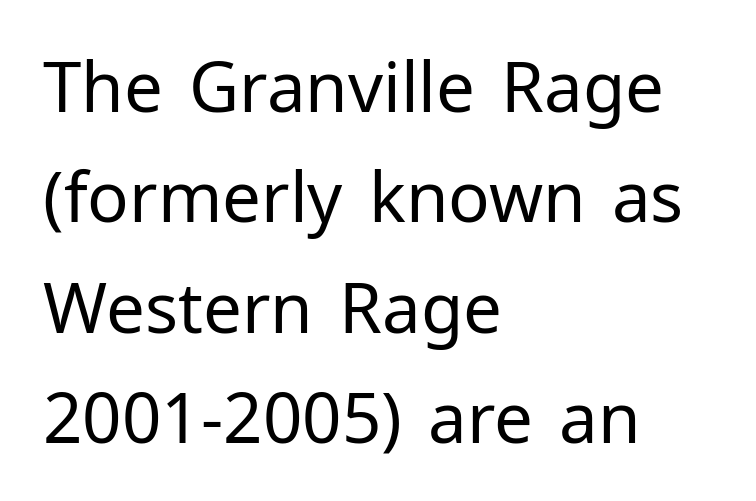
Is the letter spacing exaggerated? No — it looks like the ordinary default. Ink coverage per letter is moderate at most. Does the leading feel generous? No, just average. Posture: vertical. Look at the bottom of the vertical strokes: they stop flat, with no serifs.
